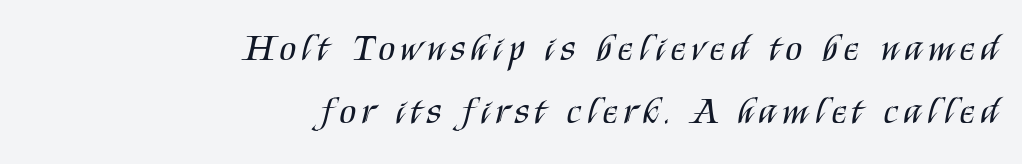
Q: Is the text bold? A: No.
Q: Is the text italic (slanted)? A: Yes.
Q: Is the typeface a serif or a sans-serif typeface? A: Sans-serif.
Q: Is the text underlined? A: No.
Q: How is the paragraph aligned? A: Right-aligned.
Q: Is the spacing between lines tight, normal or loose? A: Normal.
Q: Width (condensed, normal, or wide)? A: Condensed.
Q: Stroke contrast? A: Medium.
Q: x-height? A: Large.
Q: Monospaced? A: No.
